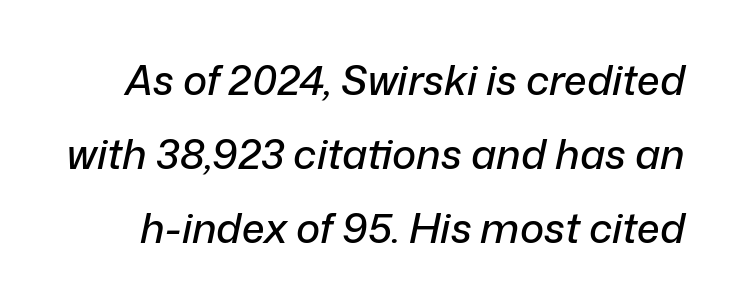
Is the letter spacing exaggerated? No — it looks like the ordinary default. Would a proofreader flag this as italicized? Yes. Is this a fixed-width face? No — the glyphs have proportional, varying widths. Honestly, there is no underline to notice here at all.
